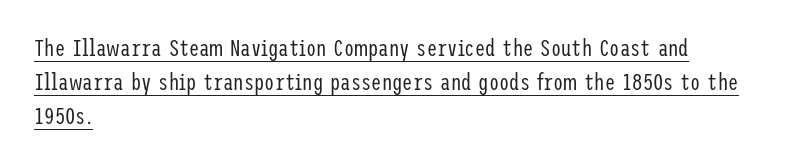
Spacing between characters is what you'd get straight out of the box. In terms of posture, this sample is upright. One-word summary of the alignment: left. This reads as an unemphasized weight, regular at the heaviest.
